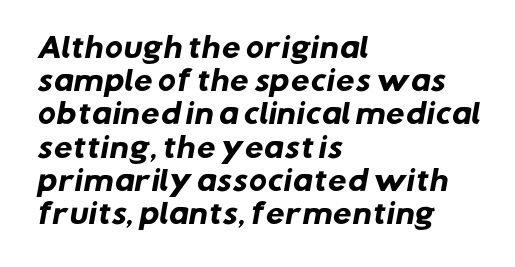
The image shows 27 px bold type; set left-aligned, line spacing 1.23x, normal letter spacing, not underlined.
